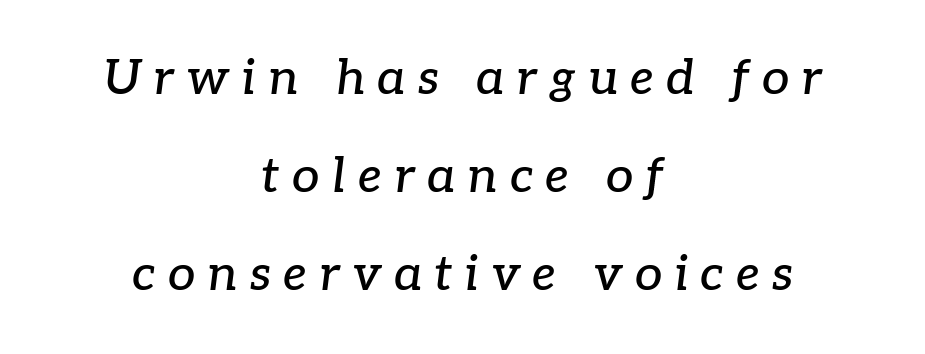
The image shows 49 px serif type, italic (leaning right); set centered, loose line spacing (2.0x), unusually wide letter spacing (+0.25 em), not underlined; low stroke contrast and a medium x-height.
